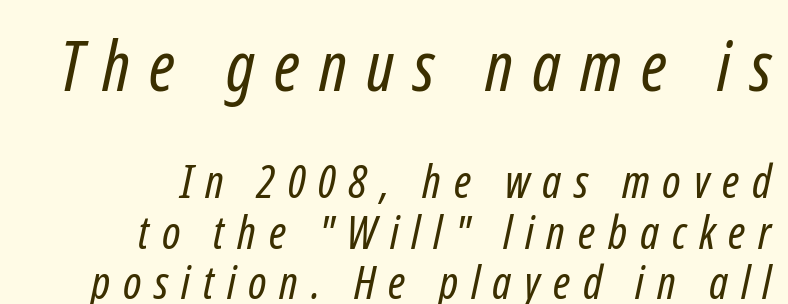
The image shows 69 px regular-weight, condensed sans-serif type; set right-aligned, tight line spacing (1.1x), unusually wide letter spacing (+0.28 em), not underlined; the first (top) block is 1.5x larger; low stroke contrast and a medium x-height.
